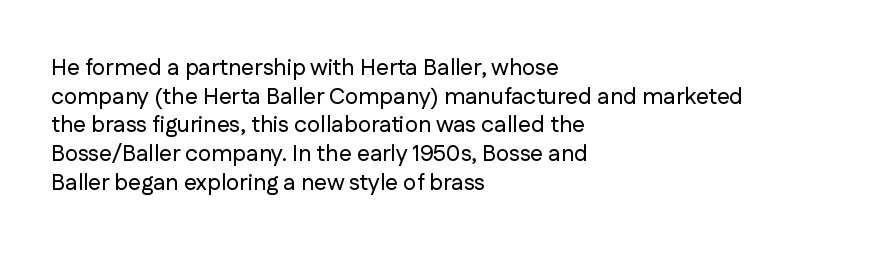
The image shows 23 px text type, upright; set left-aligned, normal line spacing (1.25x), normal letter spacing, not underlined.
